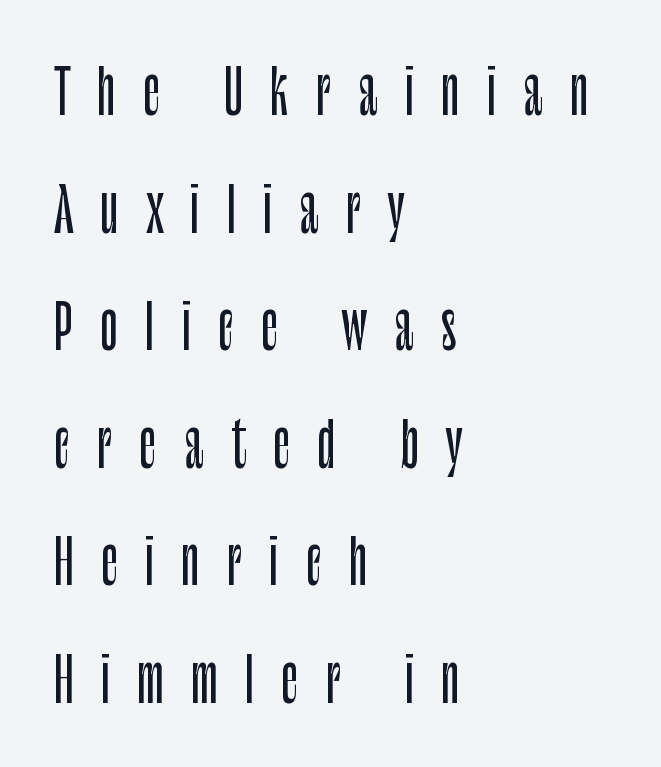
Left-aligned paragraph, ragged on the right. Just letters on the line, the space beneath them empty. Posture: straight, roman, zero tilt. I'd call this a sans setting — the letters go barefoot. Character widths vary here, with narrow letters taking less room than wide ones. The letters are spread apart with noticeably loose tracking.
